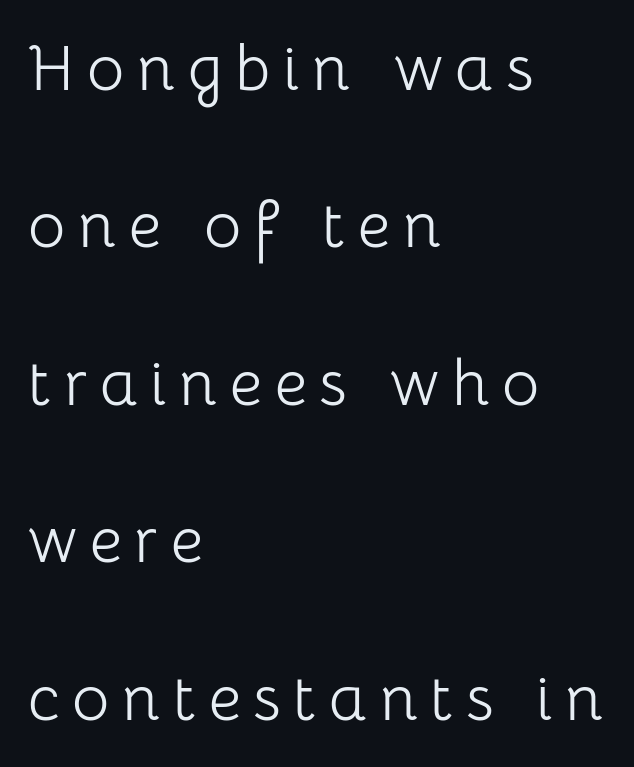
The image shows 64 px light sans-serif type, upright; set left-aligned, loose line spacing (2.46x), unusually wide letter spacing (+0.2 em), not underlined; low stroke contrast and a medium x-height.
